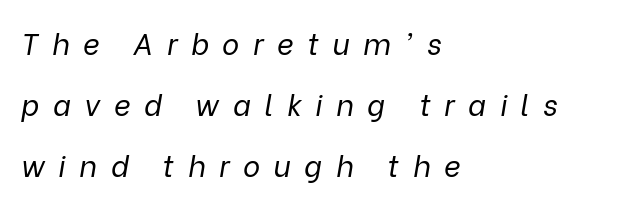
The rag falls on the right side of this text block. Weight: in the light-to-regular range. This sample has the flowing, uneven cadence of proportional lettering. Regarding leading, the lines here are spaced well apart.
